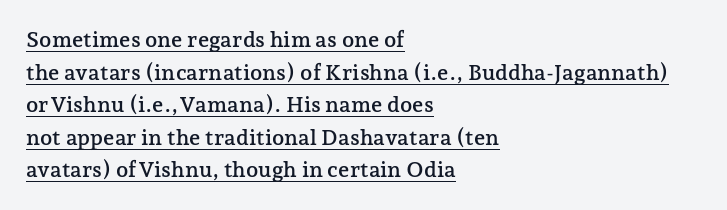
The image shows 22 px text type, upright; set left-aligned, normal line spacing (1.48x), normal letter spacing, underlined.
